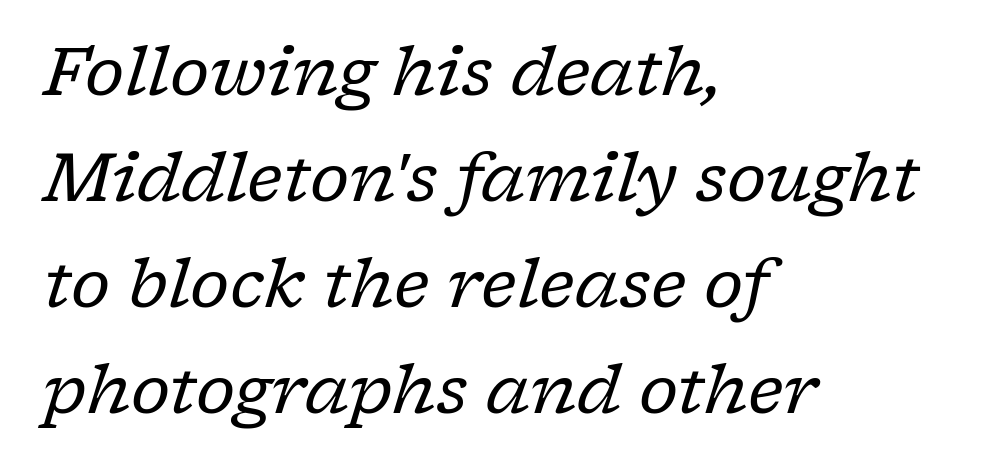
The image shows 67 px regular-weight serif type, italic (leaning right); set left-aligned, normal line spacing (1.58x), normal letter spacing, not underlined; low stroke contrast and a medium x-height.
